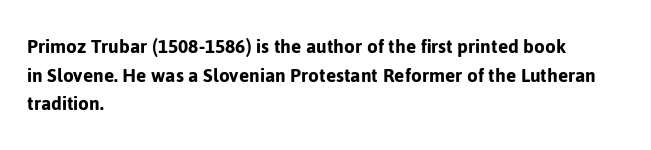
The image shows 22 px text type, upright; set left-aligned, normal line spacing (1.3x), normal letter spacing, not underlined.
